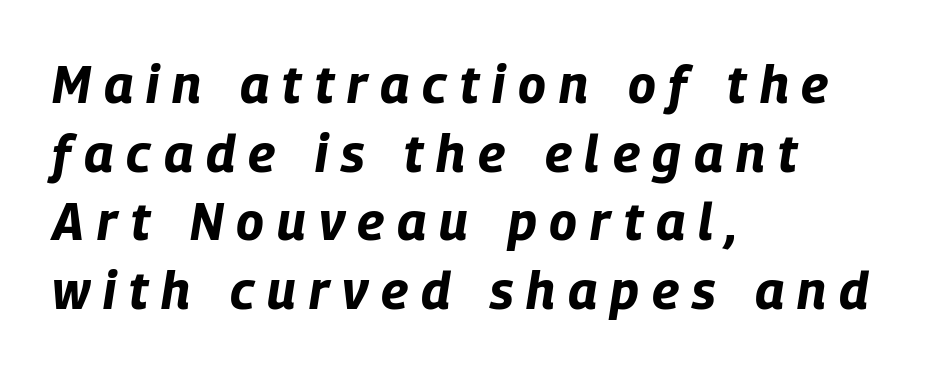
The image shows 52 px bold, condensed type, italic (leaning right); set left-aligned, normal line spacing (1.32x), unusually wide letter spacing (+0.25 em), not underlined; low stroke contrast and a large x-height.
